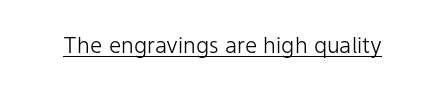
Does a line run under the words? Yes, clearly. Each word holds together tightly as a unit, with standard inter-letter gaps. When letters stand straight like this, we call the style roman or upright. Compared with a typical body face, this is equally light or lighter still.
